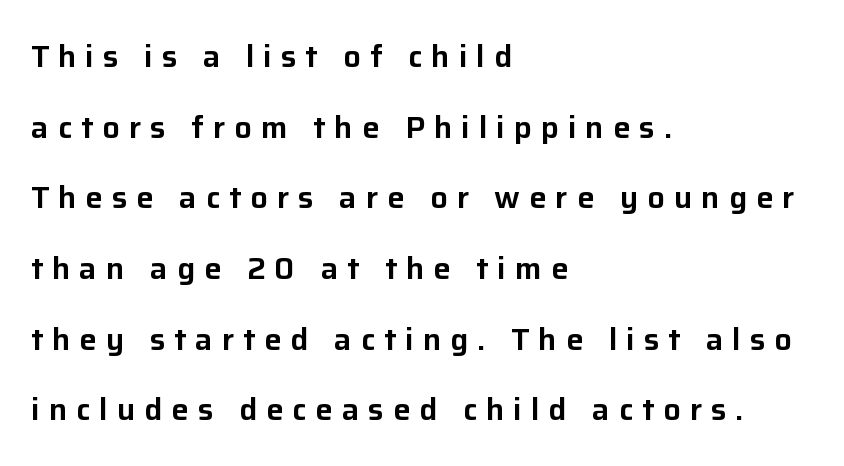
Q: Is the text italic (slanted)? A: No, it is upright.
Q: Is the typeface a serif or a sans-serif typeface? A: Sans-serif.
Q: Is the text underlined? A: No.
Q: How is the paragraph aligned? A: Left-aligned.
Q: Is the spacing between letters normal or unusually wide? A: Unusually wide.
Q: Is the spacing between lines tight, normal or loose? A: Loose.
Q: Width (condensed, normal, or wide)? A: Normal.
Q: Stroke contrast? A: Low.
Q: x-height? A: Medium.
Q: Monospaced? A: No.
